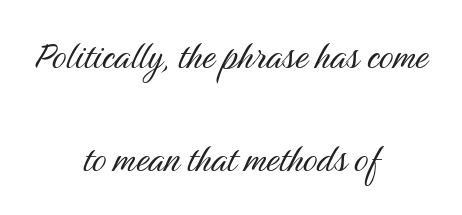
Q: Is the text bold? A: No.
Q: Is the text italic (slanted)? A: Yes.
Q: Is the typeface a serif or a sans-serif typeface? A: Sans-serif.
Q: Is the text underlined? A: No.
Q: How is the paragraph aligned? A: Centered.
Q: Is the spacing between letters normal or unusually wide? A: Normal.
Q: Is the spacing between lines tight, normal or loose? A: Loose.
Q: Width (condensed, normal, or wide)? A: Condensed.
Q: Stroke contrast? A: Medium.
Q: x-height? A: Medium.
Q: Monospaced? A: No.
